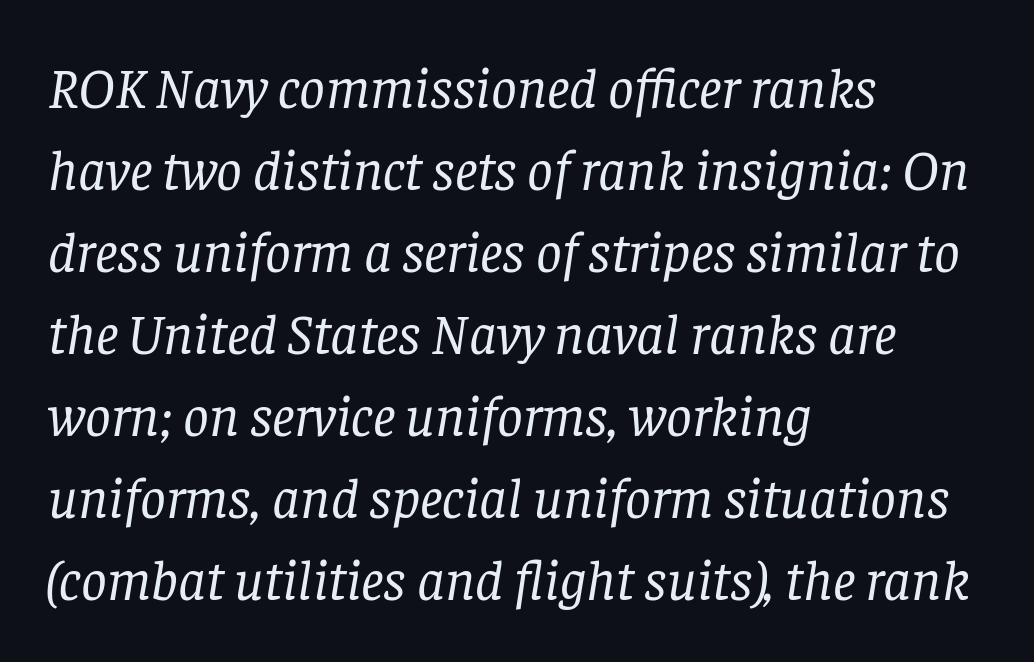
{"serif": "yes", "italic": "yes", "lean": "right", "slant_degrees": 8, "bold": "no", "weight": "regular", "width": "normal", "stroke_contrast": "low", "x_height": "large", "monospaced": "no", "underline": "no", "align": "left", "line_spacing": "normal", "line_spacing_ratio": 1.44, "letter_spacing": "normal", "letter_spacing_em": 0.0, "glyph_px": 57}
